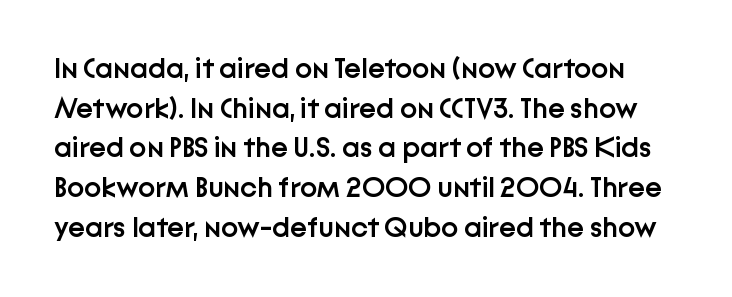
The image shows 29 px semibold sans-serif type, upright; set normal line spacing (1.37x), normal letter spacing, not underlined; low stroke contrast and a medium x-height.
